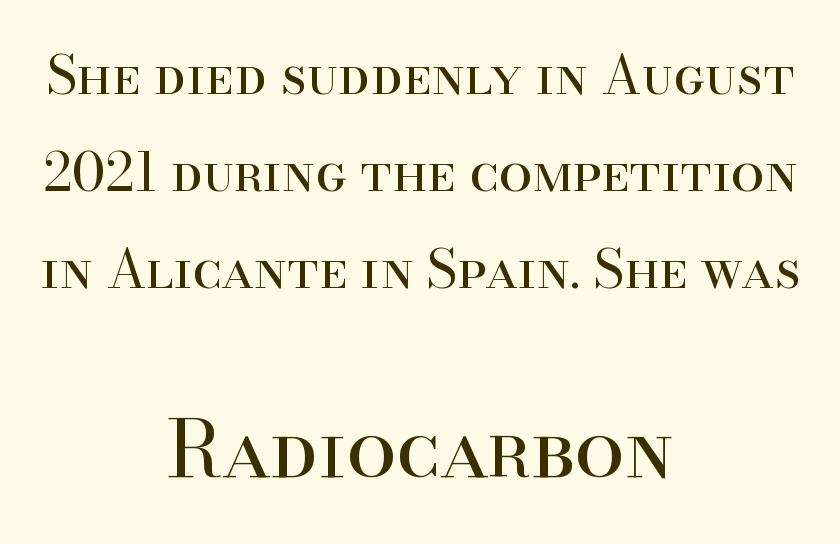
Q: Is the text bold? A: No.
Q: Is the text italic (slanted)? A: No, it is upright.
Q: Is the typeface a serif or a sans-serif typeface? A: Serif.
Q: Is the text underlined? A: No.
Q: How is the paragraph aligned? A: Centered.
Q: Is the spacing between letters normal or unusually wide? A: Normal.
Q: Which block of text is set in a larger size, the first (top) or the second (bottom)? A: The second (bottom) one.
Q: Width (condensed, normal, or wide)? A: Normal.
Q: Stroke contrast? A: High.
Q: x-height? A: Small.
Q: Monospaced? A: No.
